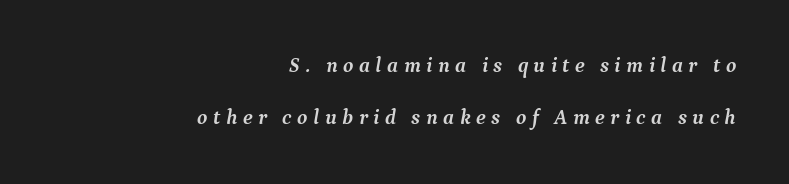
Each new line begins a long way beneath the previous one. The whole block is typeset with a tilt. All the whitespace from short lines collects on the left. The passage shown has open, widely tracked lettering throughout. Only glyphs here, with clear space below each row.
